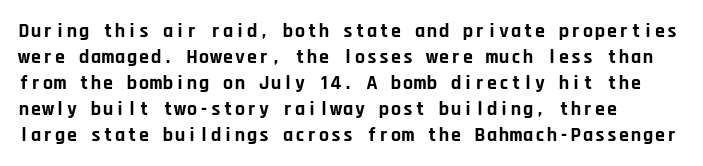
The image shows 20 px bold type, upright; set left-aligned, normal line spacing (1.3x), normal letter spacing, not underlined.
